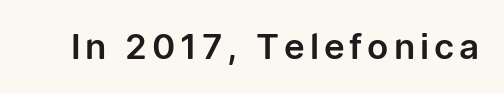
The image shows 35 px sans-serif type, upright; set not underlined; low stroke contrast and a medium x-height.
